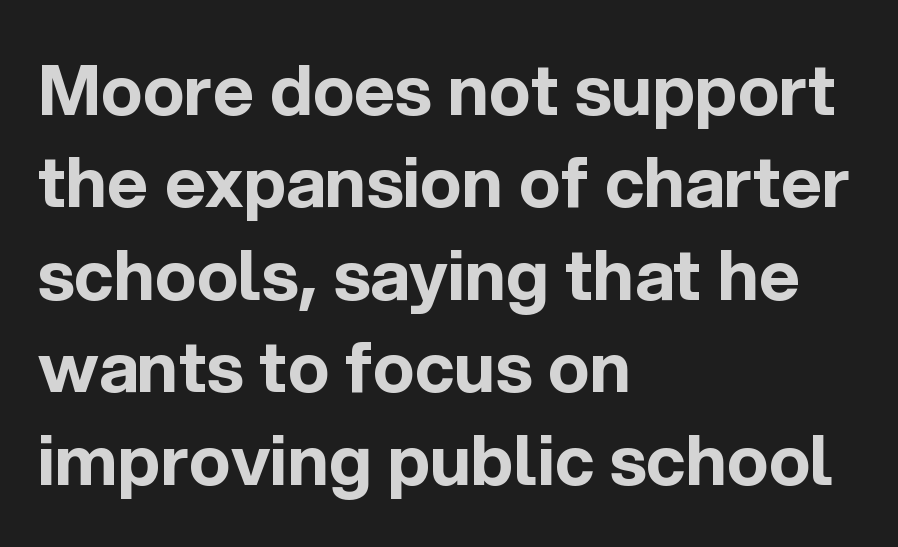
Nope, not italic — everything's standing straight. Layout note: lines flush left. Plenty of ink on the page — the face is bold. This sample has the flowing, uneven cadence of proportional lettering. The letterforms sit shoulder to shoulder at normal distance.
